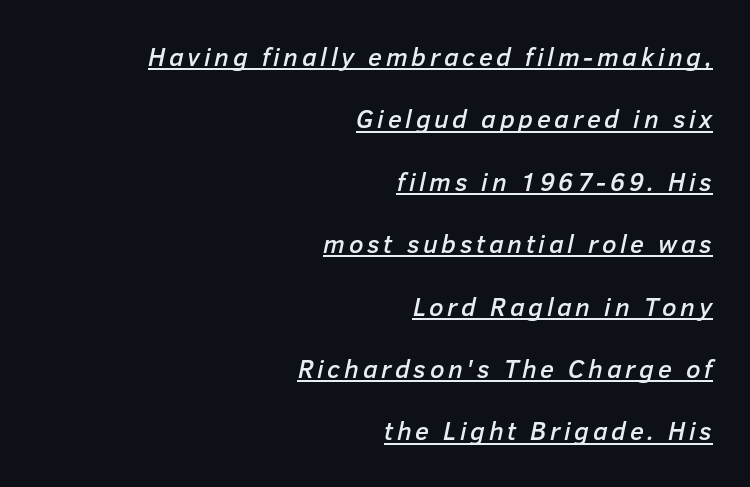
{"italic": "yes", "lean": "right", "slant_degrees": 12, "underline": "yes", "align": "right", "line_spacing": "loose", "line_spacing_ratio": 2.4, "glyph_px": 26}
